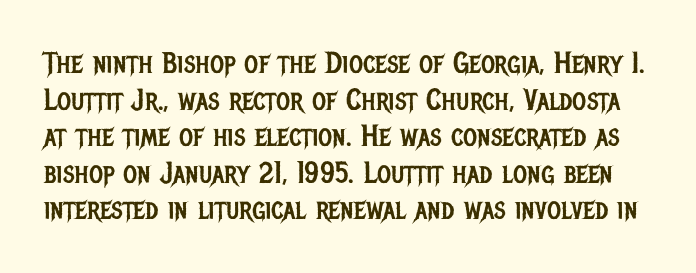
Letters have the restrained weight of plain body copy at most. Looks like regular typesetting: each glyph gets only the width it needs. These lines keep a tight, regular rhythm from letter to letter. Each row of text sits above clean, open space.
